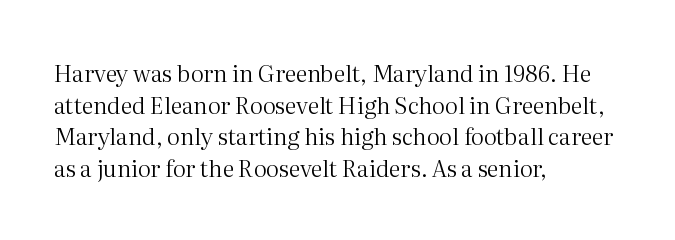
{"italic": "no", "bold": "no", "underline": "no", "align": "left", "line_spacing": "normal", "line_spacing_ratio": 1.38, "letter_spacing": "normal", "letter_spacing_em": 0.0, "glyph_px": 23}
